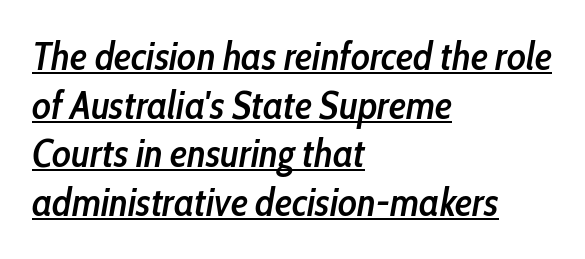
Q: Is the text bold? A: Semi-bold.
Q: Is the text italic (slanted)? A: Yes, it leans right by about 10 degrees.
Q: Is the text underlined? A: Yes.
Q: How is the paragraph aligned? A: Left-aligned.
Q: Is the spacing between letters normal or unusually wide? A: Normal.
Q: Is the spacing between lines tight, normal or loose? A: Normal.
Q: Width (condensed, normal, or wide)? A: Condensed.
Q: Stroke contrast? A: Low.
Q: x-height? A: Medium.
Q: Monospaced? A: No.
